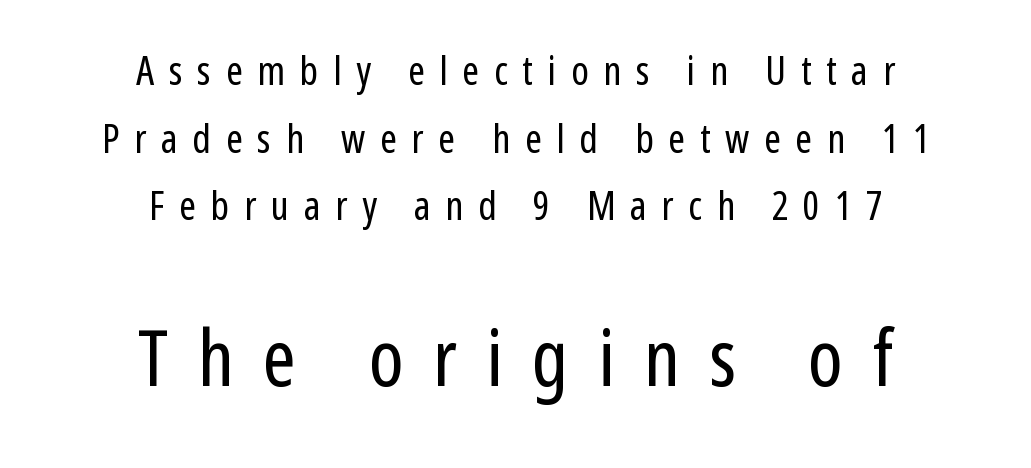
The image shows 79 px regular-weight, condensed sans-serif type, upright; set centered, normal line spacing (1.69x), unusually wide letter spacing (+0.37 em), not underlined; the second (bottom) block is 1.98x larger; low stroke contrast and a medium x-height.
